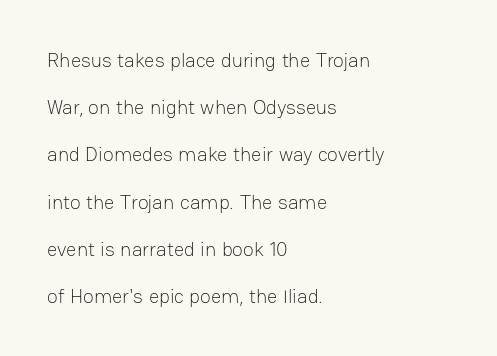
Look at the tracking — it's just the regular setting, nothing added. Reading down the column, the eye jumps a long way to each next line. Clear beneath every line of the passage. Layout note: lines flush left. Is the stroke heavy? The answer is a plain regular-or-lighter.
